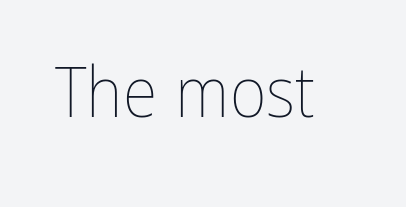
The image shows 71 px thin, condensed type, upright; set normal letter spacing, not underlined; low stroke contrast and a medium x-height.
